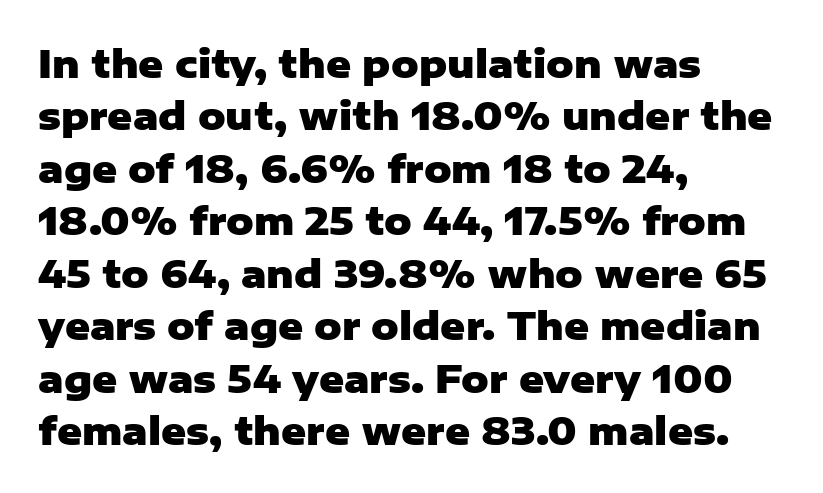
Q: Is the text bold? A: Yes.
Q: Is the text italic (slanted)? A: No, it is upright.
Q: Is the typeface a serif or a sans-serif typeface? A: Sans-serif.
Q: Is the text underlined? A: No.
Q: How is the paragraph aligned? A: Left-aligned.
Q: Is the spacing between letters normal or unusually wide? A: Normal.
Q: Is the spacing between lines tight, normal or loose? A: Normal.
Q: Width (condensed, normal, or wide)? A: Normal.
Q: Stroke contrast? A: Low.
Q: x-height? A: Medium.
Q: Monospaced? A: No.
